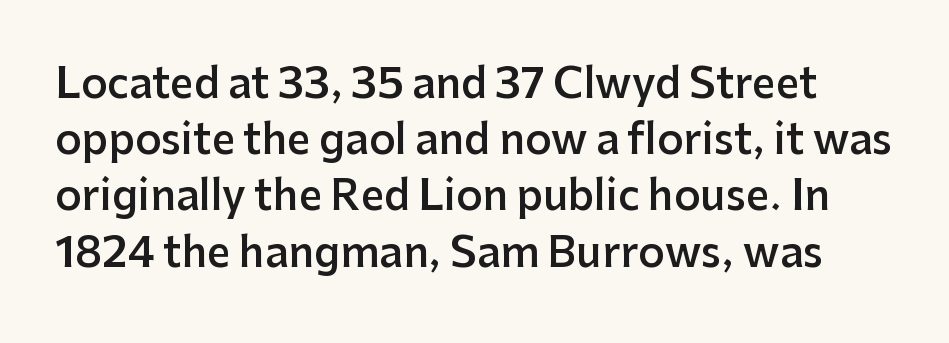
These lines are rendered in a variable-pitch font. Students, note that the glyphs here touch the page at normal intervals. Stroke terminals: plain, sans-serif. On the weight axis this lands at semibold, roughly 600. Summary of vertical rhythm: regular, with standard interline spacing.
